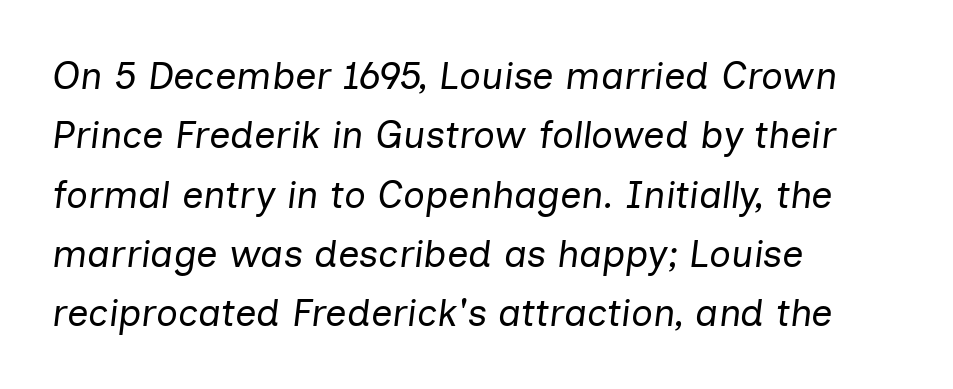
The image shows 38 px regular-weight type, italic (leaning right); set left-aligned, normal line spacing (1.56x), normal letter spacing, not underlined; low stroke contrast and a medium x-height.
